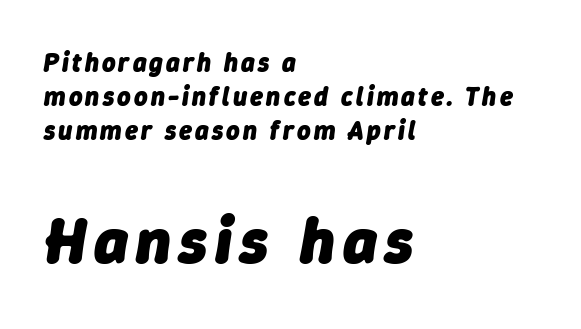
Q: Is the text bold? A: Yes.
Q: Is the text italic (slanted)? A: Yes, it leans right by about 9 degrees.
Q: Is the text underlined? A: No.
Q: How is the paragraph aligned? A: Left-aligned.
Q: Is the spacing between lines tight, normal or loose? A: Normal.
Q: Which block of text is set in a larger size, the first (top) or the second (bottom)? A: The second (bottom) one.
Q: Width (condensed, normal, or wide)? A: Normal.
Q: Stroke contrast? A: Low.
Q: x-height? A: Medium.
Q: Monospaced? A: No.
